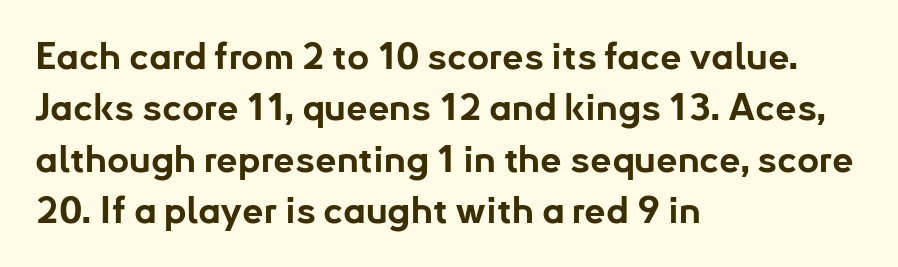
Q: Is the text bold? A: Yes.
Q: Is the text italic (slanted)? A: No, it is upright.
Q: Is the typeface a serif or a sans-serif typeface? A: Sans-serif.
Q: Is the text underlined? A: No.
Q: How is the paragraph aligned? A: Left-aligned.
Q: Is the spacing between letters normal or unusually wide? A: Normal.
Q: Is the spacing between lines tight, normal or loose? A: Normal.
Q: Width (condensed, normal, or wide)? A: Normal.
Q: Stroke contrast? A: Low.
Q: x-height? A: Small.
Q: Monospaced? A: No.
